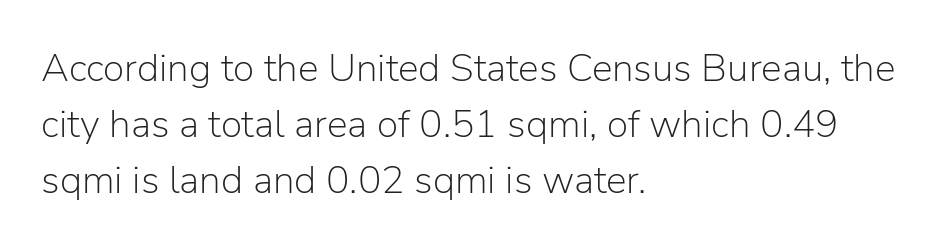
Grotesque or geometric, the face here clearly has no serifs. Vertical stems look standard width or narrower in stroke. How are the letters spaced? Ordinarily, with no added tracking. The rendering anchors every line to the left-hand side. The zone under the glyphs is completely vacant. Evenly set lines give the paragraph a standard silhouette.
